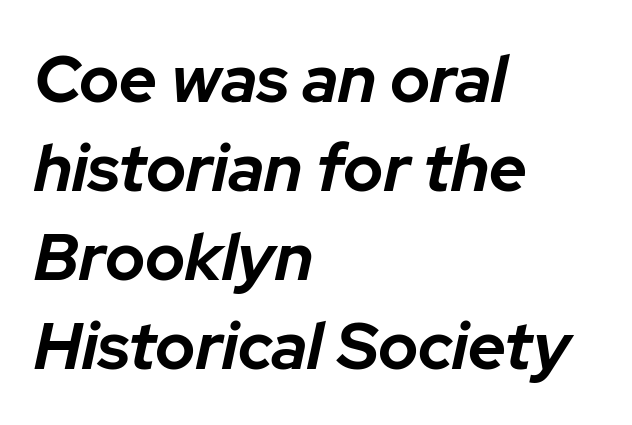
What's the leading like? Ordinary, nothing unusual. The rendering anchors every line to the left-hand side. Type without underlining. Plenty of ink on the page — the face is bold. This sample has the flowing, uneven cadence of proportional lettering.
